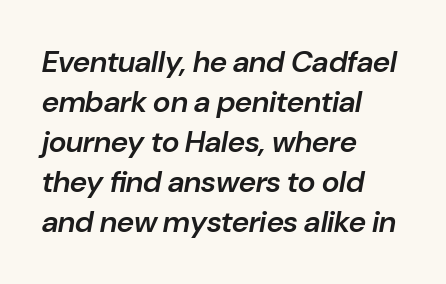
{"italic": "yes", "lean": "right", "slant_degrees": 10, "bold": "semi", "weight": "semibold", "width": "normal", "stroke_contrast": "low", "x_height": "medium", "monospaced": "no", "underline": "no", "align": "left", "line_spacing": "normal", "line_spacing_ratio": 1.33, "letter_spacing": "normal", "letter_spacing_em": 0.0, "glyph_px": 30}
